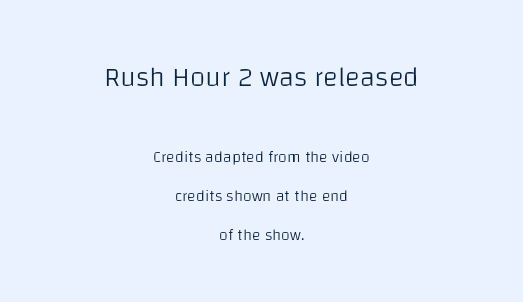
The image shows 28 px light sans-serif type, upright; set centered, loose line spacing (2.45x), normal letter spacing, not underlined; the first (top) block is 1.75x larger; low stroke contrast and a large x-height.
